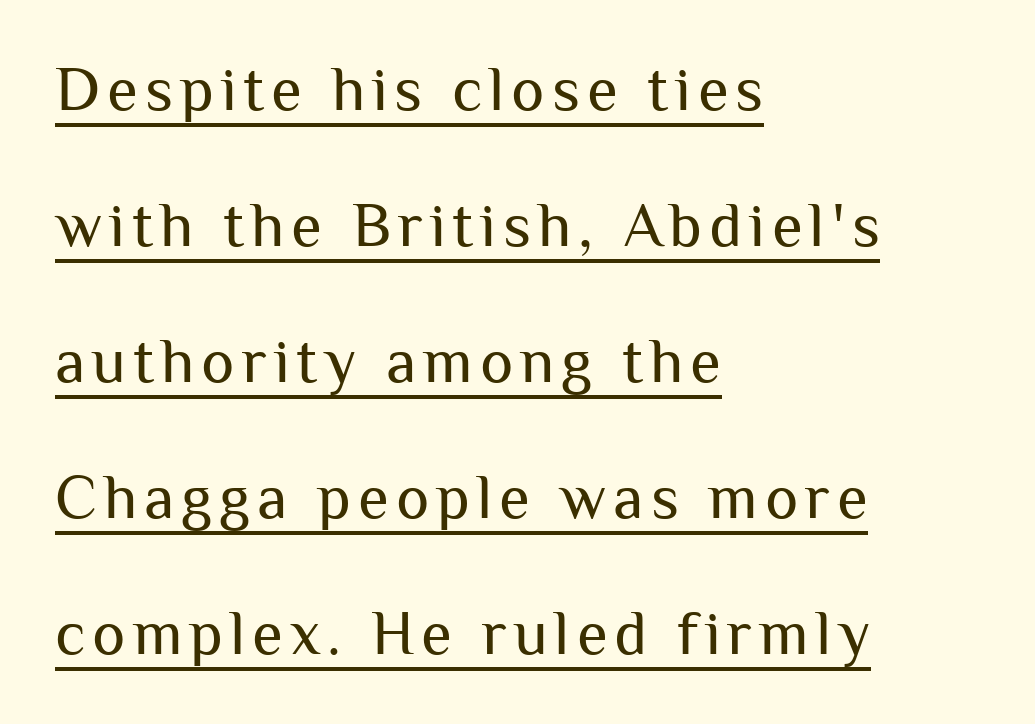
Q: Is the text bold? A: No.
Q: Is the text italic (slanted)? A: No, it is upright.
Q: Is the typeface a serif or a sans-serif typeface? A: Sans-serif.
Q: Is the text underlined? A: Yes.
Q: How is the paragraph aligned? A: Left-aligned.
Q: Is the spacing between lines tight, normal or loose? A: Loose.
Q: Width (condensed, normal, or wide)? A: Normal.
Q: Stroke contrast? A: Medium.
Q: x-height? A: Medium.
Q: Monospaced? A: No.
